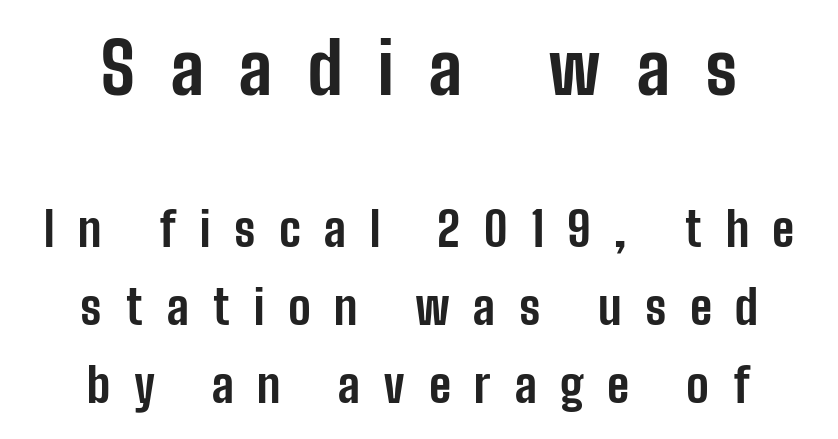
The image shows 71 px bold, condensed sans-serif type, upright; set centered, normal line spacing (1.66x), unusually wide letter spacing (+0.5 em), not underlined; the first (top) block is 1.51x larger; low stroke contrast and a medium x-height.
